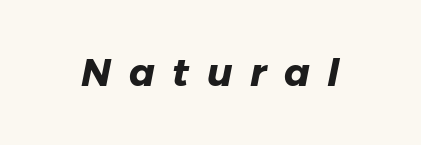
Glyph-to-glyph distance is far greater than everyday printed text. Each glyph is drawn with heavy, bold strokes. The glyphs are unaccompanied by any horizontal stroke below them. These lines are rendered in a variable-pitch font. When letters slant like this, we call the style italic.
